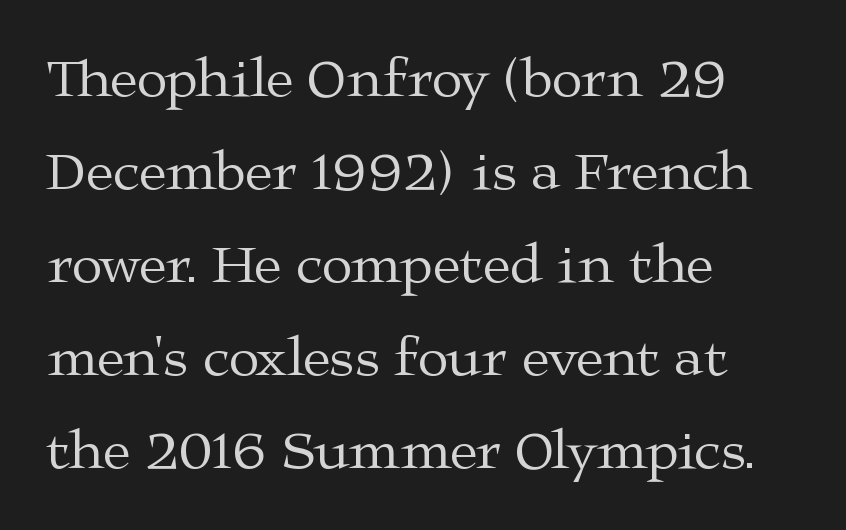
Horizontal bands of white between lines are of average thickness. Think standard paragraph weight, or any step lighter than that. Characters remain perfectly vertical along every line. Serif or sans? Serif — the stroke terminals have little feet. In terms of letterspacing, this is plain default setting.
